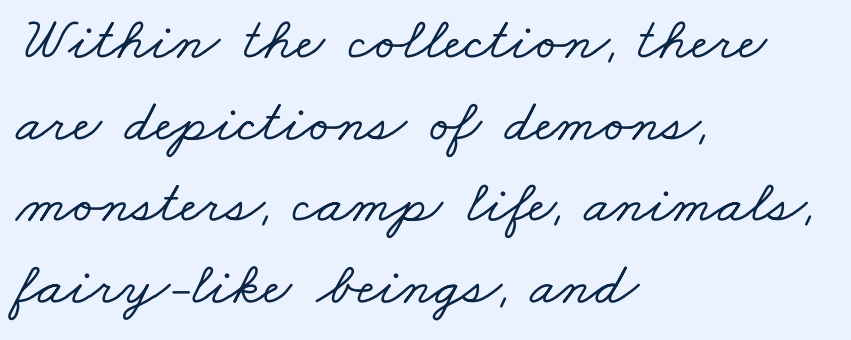
Letters rest on an invisible, unmarked baseline. Notice how the passage keeps a crisp vertical edge on the left only. There is no visible air inserted between adjacent glyphs. The vertical gap from one line to the next is medium. The font family rendered here belongs to the serif group. Is this a fixed-width face? No — the glyphs have proportional, varying widths.
